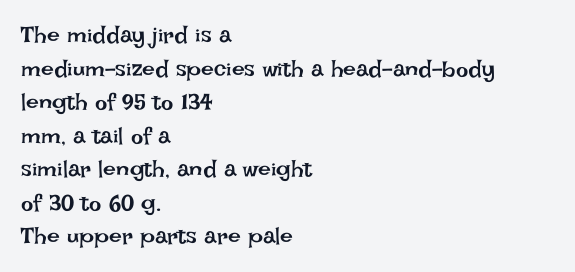
Q: Is the text bold? A: No.
Q: Is the text italic (slanted)? A: No, it is upright.
Q: Is the text underlined? A: No.
Q: How is the paragraph aligned? A: Left-aligned.
Q: Is the spacing between letters normal or unusually wide? A: Normal.
Q: Is the spacing between lines tight, normal or loose? A: Normal.
